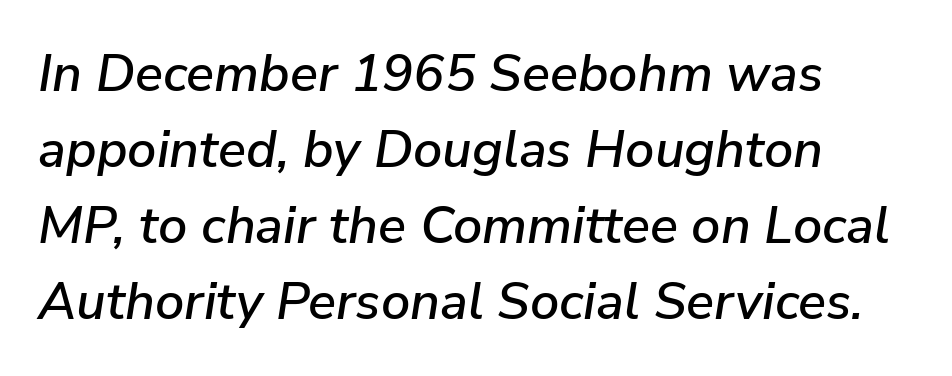
Q: Is the text italic (slanted)? A: Yes, it leans right by about 9 degrees.
Q: Is the text underlined? A: No.
Q: How is the paragraph aligned? A: Left-aligned.
Q: Is the spacing between letters normal or unusually wide? A: Normal.
Q: Is the spacing between lines tight, normal or loose? A: Normal.
Q: Width (condensed, normal, or wide)? A: Normal.
Q: Stroke contrast? A: Low.
Q: x-height? A: Medium.
Q: Monospaced? A: No.
